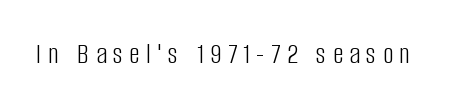
The image shows 30 px light, condensed sans-serif type, upright; set unusually wide letter spacing (+0.21 em), not underlined; low stroke contrast and a large x-height.
